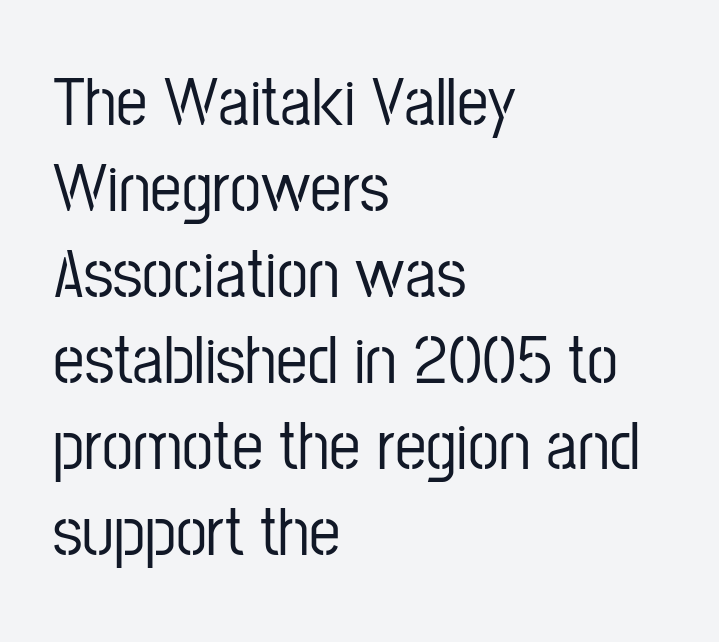
Q: Is the text italic (slanted)? A: No, it is upright.
Q: Is the typeface a serif or a sans-serif typeface? A: Sans-serif.
Q: Is the text underlined? A: No.
Q: How is the paragraph aligned? A: Left-aligned.
Q: Is the spacing between letters normal or unusually wide? A: Normal.
Q: Width (condensed, normal, or wide)? A: Condensed.
Q: Stroke contrast? A: Low.
Q: x-height? A: Medium.
Q: Monospaced? A: No.
